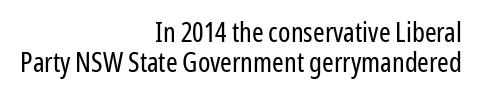
The strip under each line holds only bare page. Varying glyph widths throughout — classic text-font behaviour. Posture: straight, roman, zero tilt. Stems and bowls with no extra thickness — not bold. Which margin do the lines hug? The right one — the left edge is uneven. A typesetter would label this face a sans.
